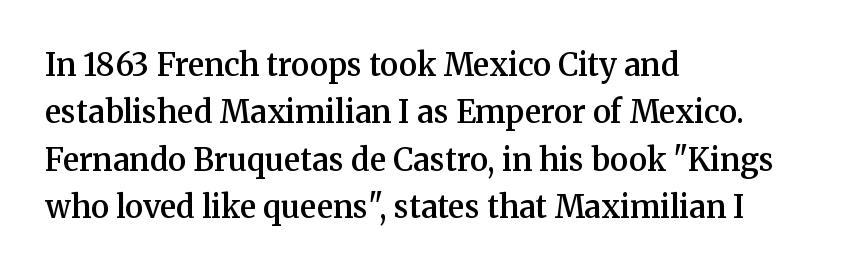
The image shows 31 px semibold serif type, upright; set left-aligned, normal line spacing (1.53x), normal letter spacing, not underlined; medium stroke contrast and a medium x-height.
